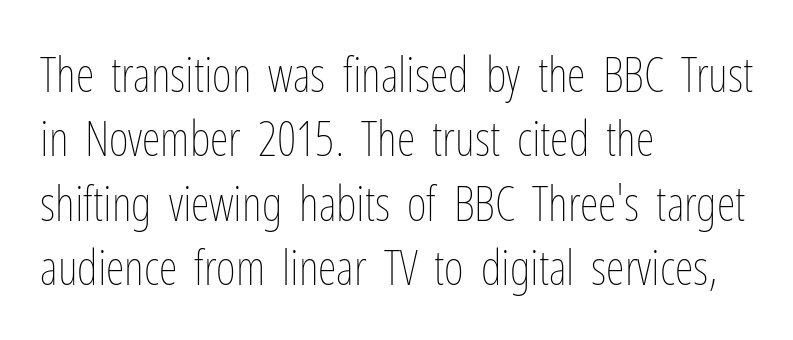
The letterforms sit shoulder to shoulder at normal distance. Looks like regular typesetting: each glyph gets only the width it needs. This rendering uses left alignment, leaving the right contour irregular. The letterforms sit at book weight or below.
